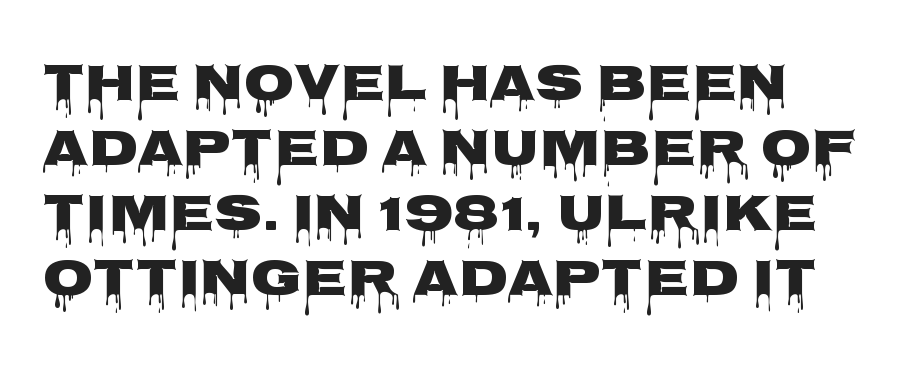
{"serif": "no", "italic": "no", "width": "wide", "stroke_contrast": "low", "x_height": "large", "monospaced": "no", "underline": "no", "line_spacing": "normal", "line_spacing_ratio": 1.25, "letter_spacing": "normal", "letter_spacing_em": 0.0, "glyph_px": 52}
